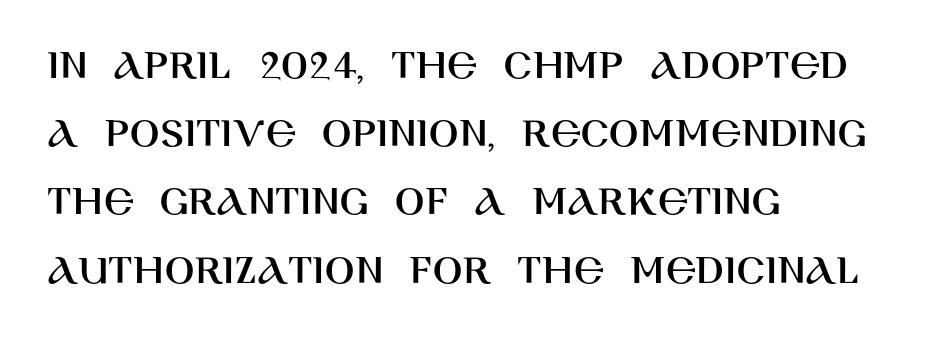
Q: Is the text italic (slanted)? A: No, it is upright.
Q: Is the typeface a serif or a sans-serif typeface? A: Sans-serif.
Q: Is the text underlined? A: No.
Q: How is the paragraph aligned? A: Left-aligned.
Q: Is the spacing between letters normal or unusually wide? A: Normal.
Q: Is the spacing between lines tight, normal or loose? A: Normal.
Q: Width (condensed, normal, or wide)? A: Normal.
Q: Stroke contrast? A: High.
Q: x-height? A: Large.
Q: Monospaced? A: No.
